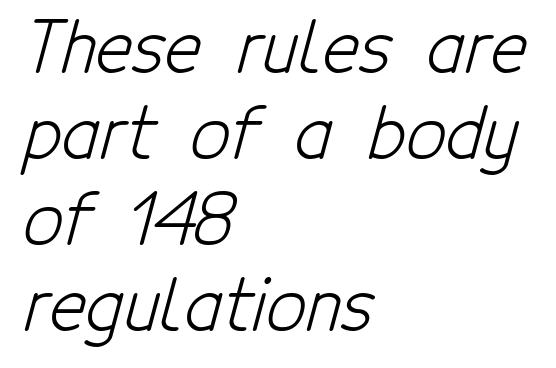
{"serif": "no", "bold": "no", "weight": "light", "width": "condensed", "stroke_contrast": "low", "x_height": "medium", "monospaced": "no", "underline": "no", "align": "left", "line_spacing_ratio": 1.23, "letter_spacing": "normal", "letter_spacing_em": 0.0, "glyph_px": 70}
